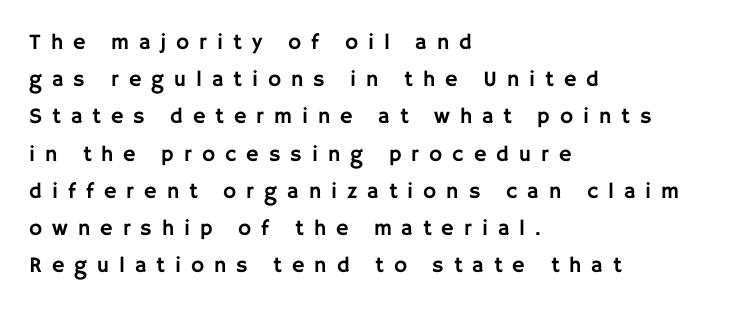
The image shows 22 px text type, upright; set left-aligned, normal line spacing (1.69x), unusually wide letter spacing (+0.45 em), not underlined.
